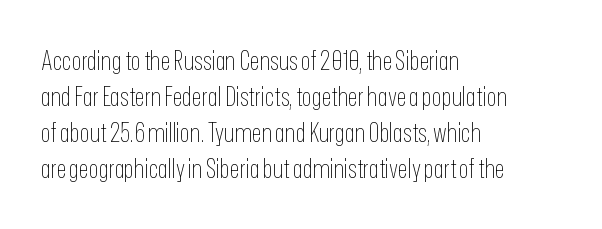
{"italic": "no", "bold": "no", "underline": "no", "align": "left", "line_spacing": "normal", "line_spacing_ratio": 1.39, "letter_spacing": "normal", "letter_spacing_em": 0.0, "glyph_px": 26}
